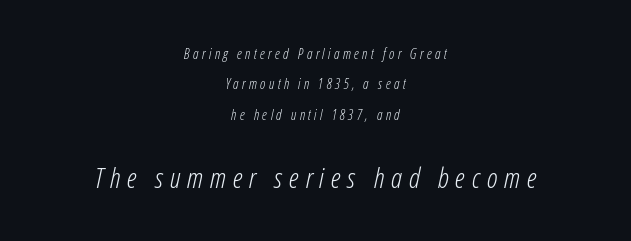
Q: Is the text bold? A: No.
Q: Is the text italic (slanted)? A: Yes, it leans right by about 12 degrees.
Q: Is the text underlined? A: No.
Q: How is the paragraph aligned? A: Centered.
Q: Is the spacing between letters normal or unusually wide? A: Unusually wide.
Q: Is the spacing between lines tight, normal or loose? A: Loose.
Q: Which block of text is set in a larger size, the first (top) or the second (bottom)? A: The second (bottom) one.
Q: Width (condensed, normal, or wide)? A: Condensed.
Q: Stroke contrast? A: Low.
Q: x-height? A: Medium.
Q: Monospaced? A: No.
